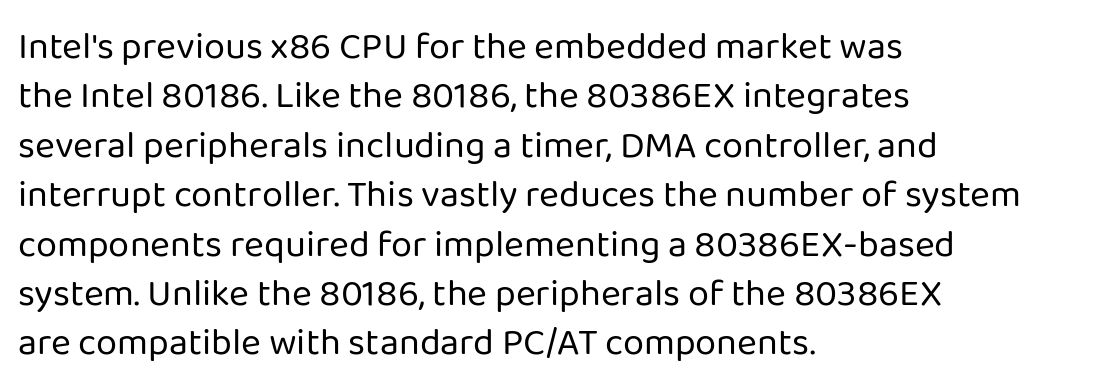
A typesetter would call this zero additional tracking. Does the lettering tilt? It doesn't — this is upright. Vertical spacing — default. Look at the bottom of the vertical strokes: they stop flat, with no serifs.
